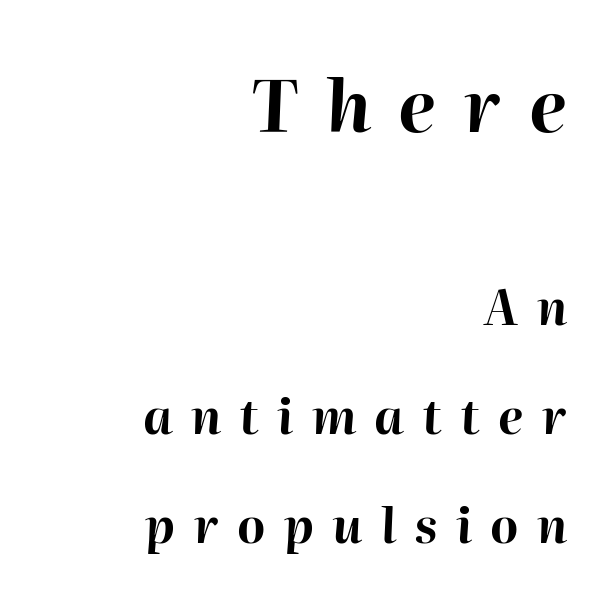
The image shows 72 px bold type, italic (leaning right); set right-aligned, loose line spacing (2.27x), unusually wide letter spacing (+0.38 em), not underlined; the first (top) block is 1.5x larger; high stroke contrast and a medium x-height.
